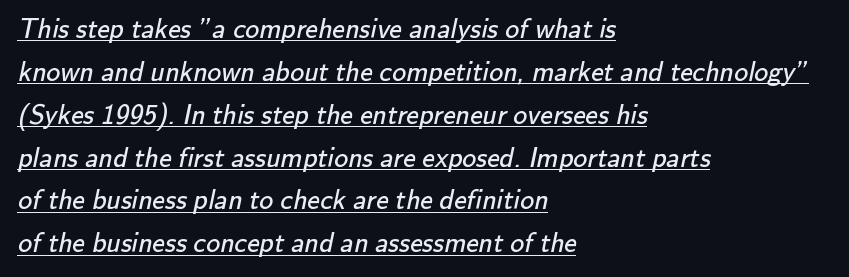
{"serif": "no", "bold": "no", "weight": "regular", "width": "normal", "stroke_contrast": "low", "x_height": "small", "monospaced": "no", "underline": "yes", "align": "left", "line_spacing": "normal", "line_spacing_ratio": 1.53, "letter_spacing": "normal", "letter_spacing_em": 0.0, "glyph_px": 28}
